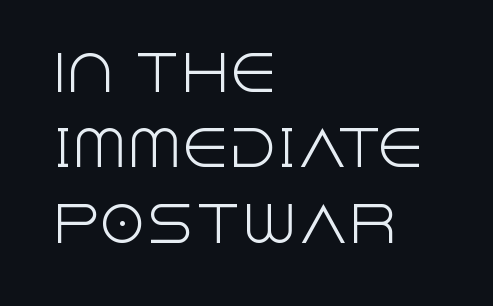
Do the letters lean? They stand straight. Each row of text sits above clean, open space. The passage is arranged the way most books set body copy — flush left. Tracking here is standard; glyphs follow each other at the usual distance.
